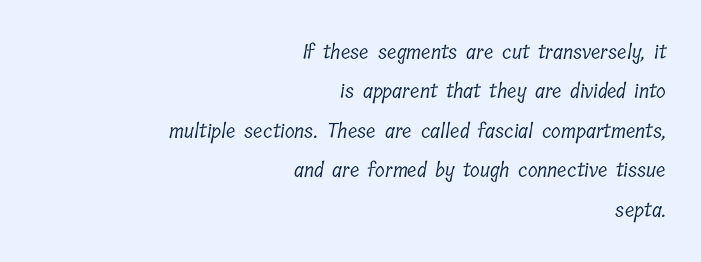
The image shows 20 px text type; set right-aligned, loose line spacing (1.97x), normal letter spacing, not underlined.
